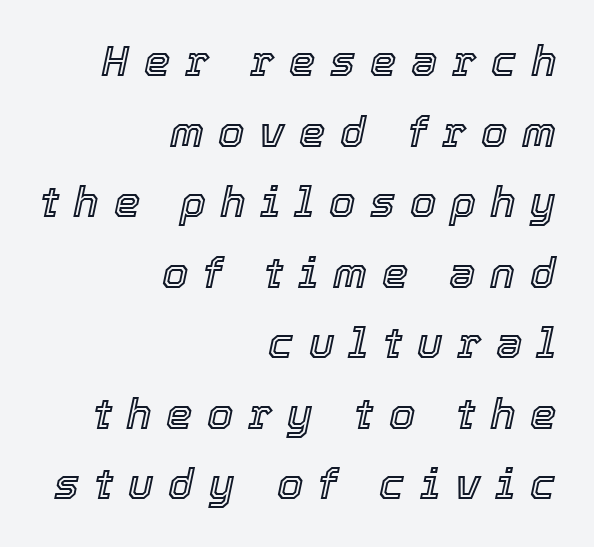
The image shows 42 px text type, italic (leaning right); set right-aligned, normal line spacing (1.68x), unusually wide letter spacing (+0.35 em), not underlined; a medium x-height.
